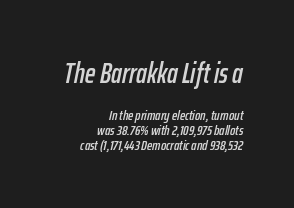
The image shows 28 px condensed type, italic (leaning right); set right-aligned, tight line spacing (1.08x), normal letter spacing, not underlined; the first (top) block is 2.0x larger; low stroke contrast and a medium x-height.
